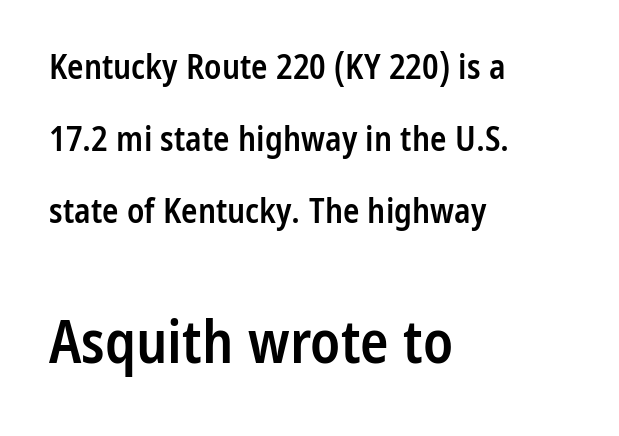
Line spacing here is loose. This sample has the flowing, uneven cadence of proportional lettering. Set as a demibold, roughly 600 on the weight scale. Font category for this specimen: sans-serif. Ordinary non-slanted type is in use. If you drew a ruler down the left edge, every line would touch it.
